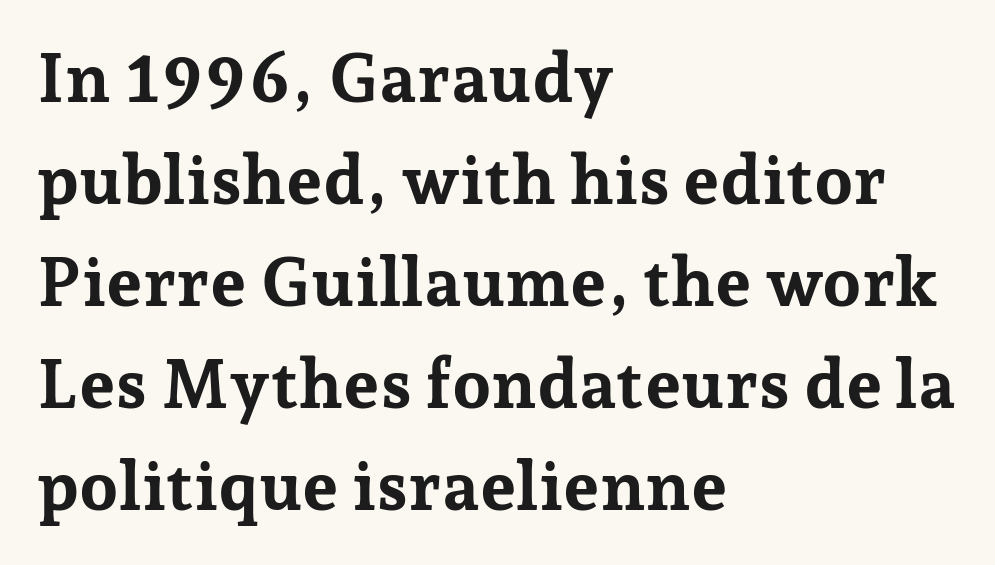
The image shows 69 px bold serif type, upright; set left-aligned, normal line spacing (1.48x), normal letter spacing, not underlined; low stroke contrast and a medium x-height.
